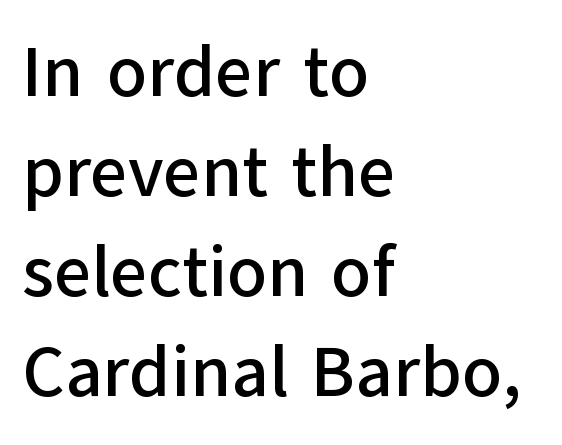
The lines in this sample share a left origin and differ only in where they stop. Lines of text with bare space underneath. Baseline-to-baseline distance is the conventional proportion of letter height. Ascenders rise straight up at ninety degrees. Each letter keeps its own natural width here, so spacing adapts to shape. Font category for this specimen: sans-serif.
